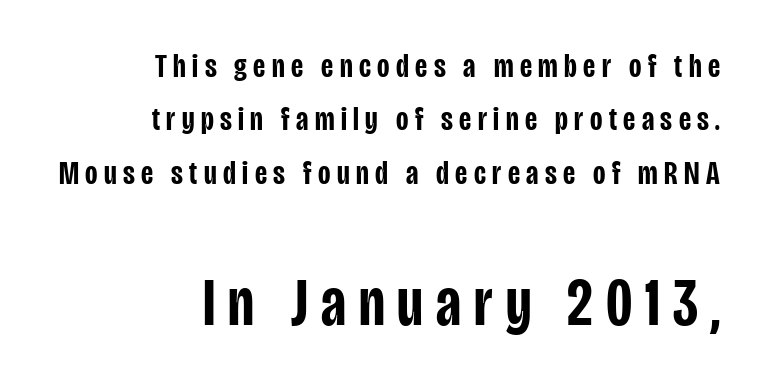
The type family on display is of the sans-serif kind. Varying glyph widths throughout — classic text-font behaviour. Small over large — that's the arrangement of the two blocks here. Vertically, the passage feels balanced, rows spaced as you'd expect. Designer's note — italics off, roman on.
